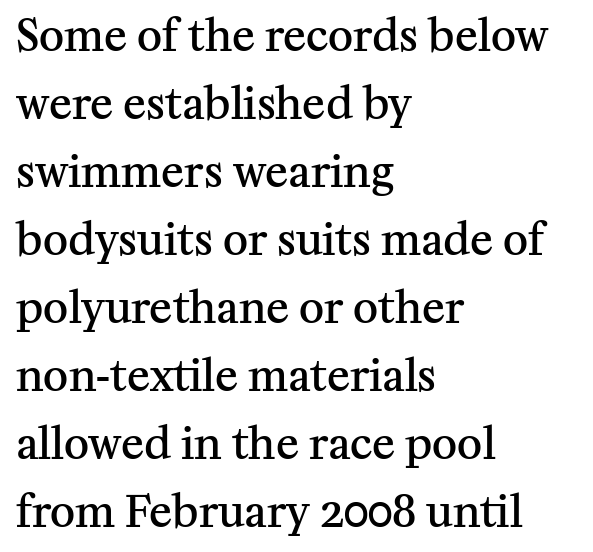
{"serif": "yes", "italic": "no", "bold": "semi", "weight": "semibold", "width": "normal", "stroke_contrast": "medium", "x_height": "medium", "monospaced": "no", "underline": "no", "align": "left", "line_spacing": "normal", "line_spacing_ratio": 1.58, "letter_spacing": "normal", "letter_spacing_em": 0.0, "glyph_px": 43}
